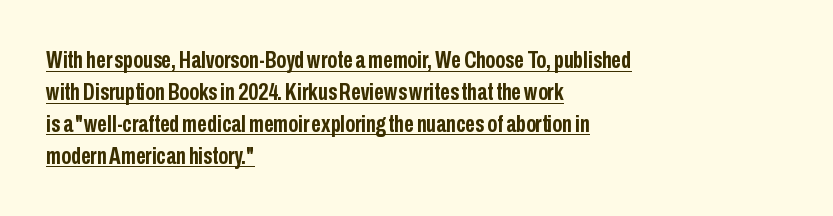
{"italic": "no", "bold": "yes", "underline": "yes", "align": "left", "line_spacing": "normal", "line_spacing_ratio": 1.33, "letter_spacing": "normal", "letter_spacing_em": 0.0, "glyph_px": 24}
